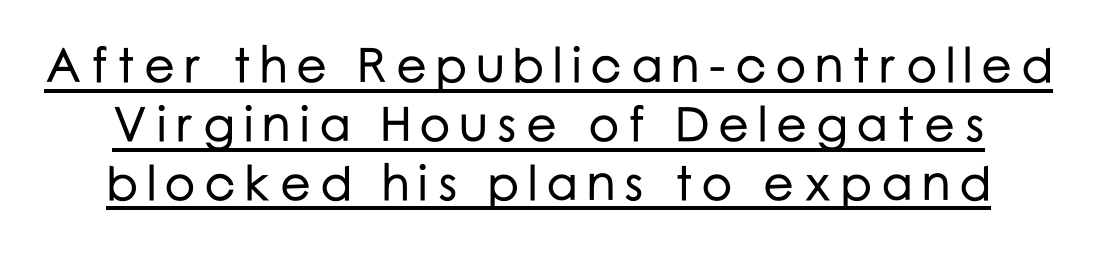
{"serif": "no", "italic": "no", "width": "normal", "stroke_contrast": "low", "x_height": "medium", "monospaced": "no", "underline": "yes", "line_spacing_ratio": 1.2, "glyph_px": 49}
